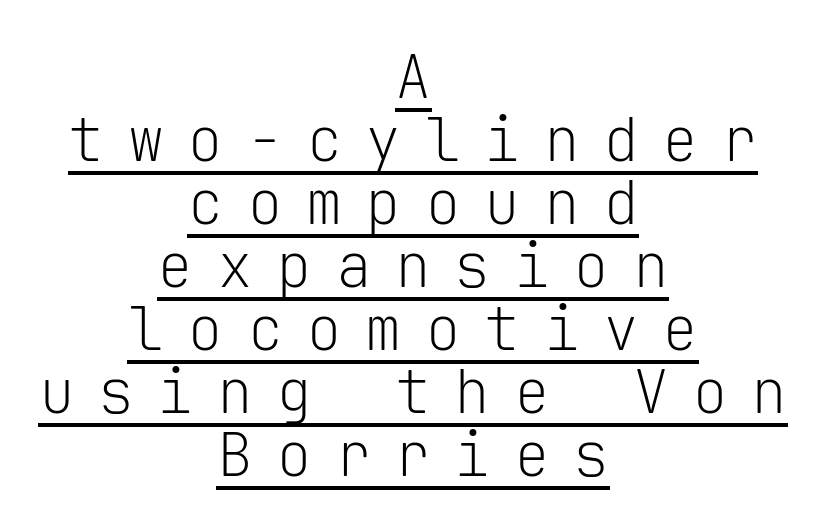
The image shows 60 px light sans-serif type, upright, monospaced; set centered, tight line spacing (1.05x), unusually wide letter spacing (+0.39 em), underlined; low stroke contrast and a medium x-height.
